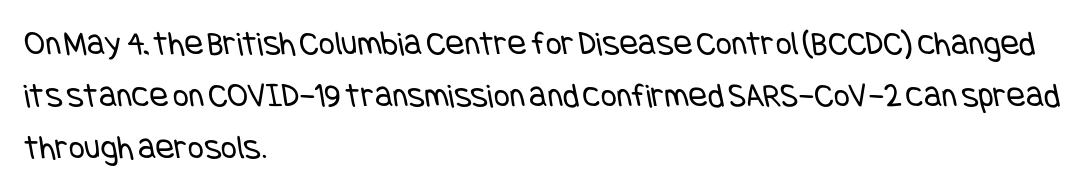
Q: Is the text bold? A: No.
Q: Is the typeface a serif or a sans-serif typeface? A: Sans-serif.
Q: Is the text underlined? A: No.
Q: How is the paragraph aligned? A: Left-aligned.
Q: Is the spacing between letters normal or unusually wide? A: Normal.
Q: Is the spacing between lines tight, normal or loose? A: Normal.
Q: Width (condensed, normal, or wide)? A: Condensed.
Q: Stroke contrast? A: Low.
Q: x-height? A: Large.
